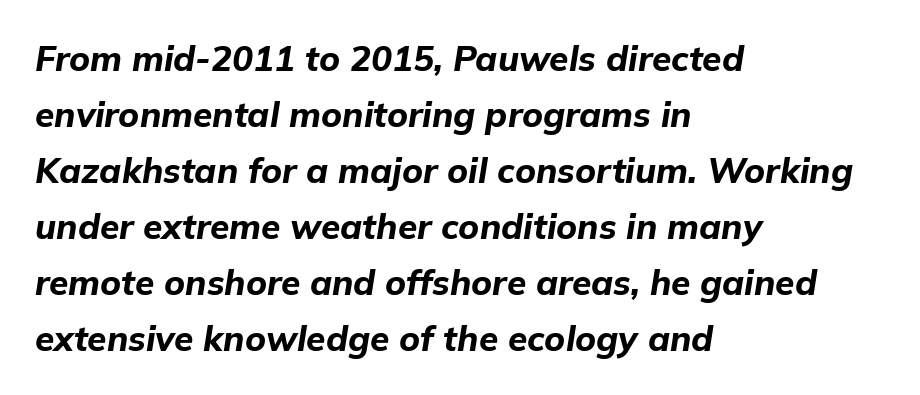
{"italic": "yes", "lean": "right", "slant_degrees": 9, "bold": "yes", "weight": "bold", "width": "normal", "stroke_contrast": "low", "x_height": "medium", "monospaced": "no", "underline": "no", "align": "left", "line_spacing": "normal", "line_spacing_ratio": 1.6, "letter_spacing": "normal", "letter_spacing_em": 0.0, "glyph_px": 35}
